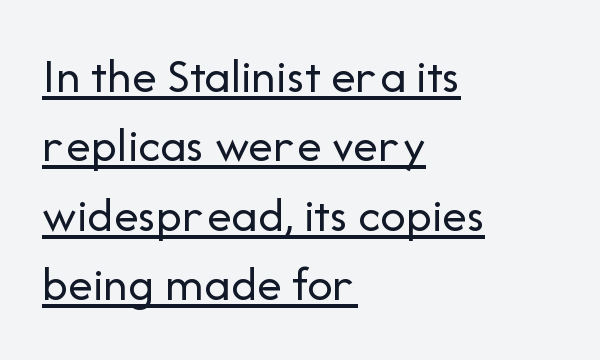
Q: Is the text bold? A: No.
Q: Is the text italic (slanted)? A: No, it is upright.
Q: Is the typeface a serif or a sans-serif typeface? A: Sans-serif.
Q: Is the text underlined? A: Yes.
Q: How is the paragraph aligned? A: Left-aligned.
Q: Is the spacing between letters normal or unusually wide? A: Normal.
Q: Is the spacing between lines tight, normal or loose? A: Normal.
Q: Width (condensed, normal, or wide)? A: Normal.
Q: Stroke contrast? A: Low.
Q: x-height? A: Medium.
Q: Monospaced? A: No.
